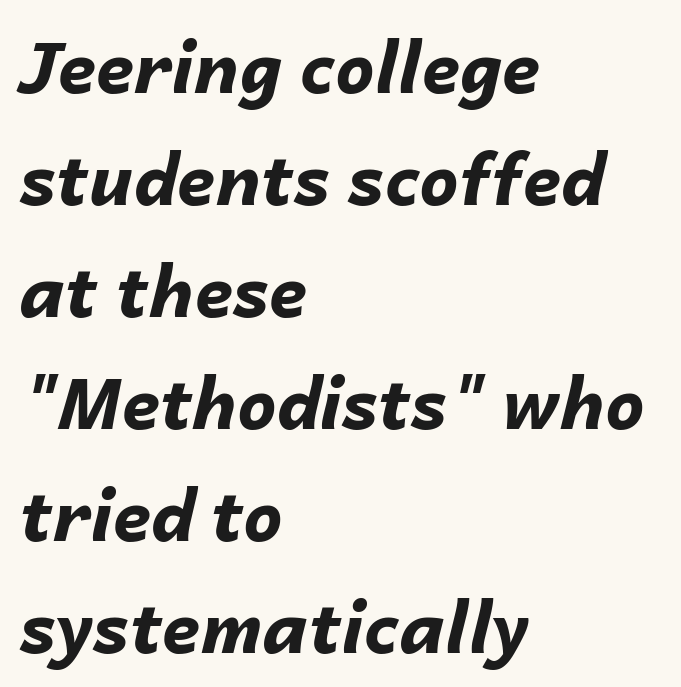
The typography opts for an oblique posture over an upright one. Vertically, the passage feels balanced, rows spaced as you'd expect. The passage shown is not underscored anywhere. Plenty of ink on the page — the face is bold.
